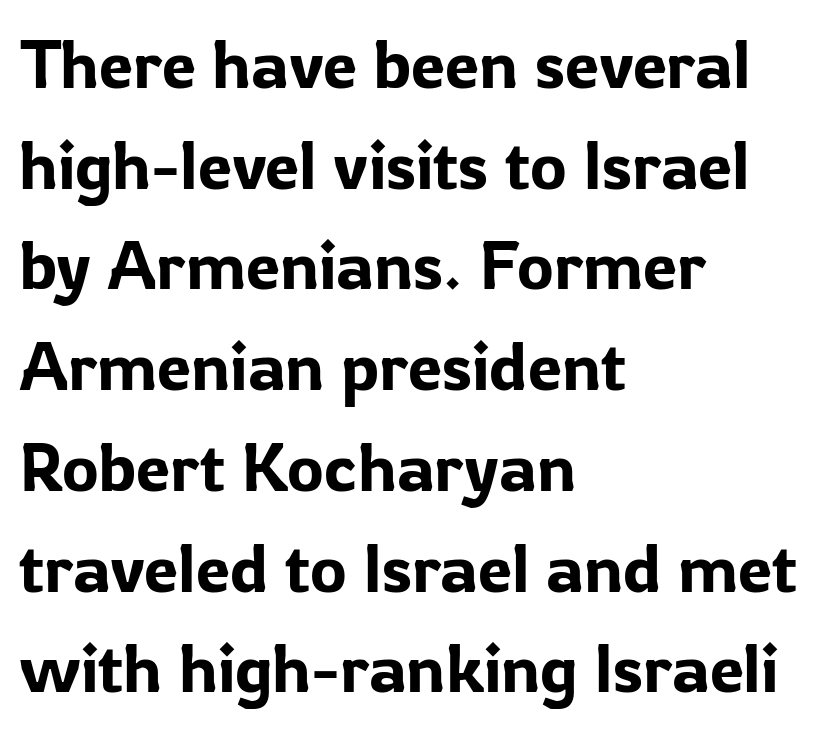
The image shows 69 px sans-serif type, upright; set left-aligned, normal line spacing (1.46x), normal letter spacing, not underlined; low stroke contrast and a medium x-height.
